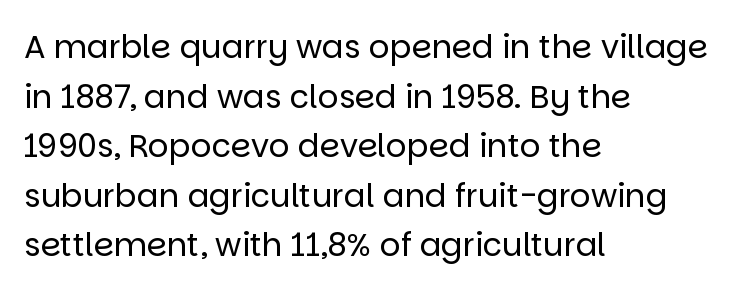
Q: Is the text bold? A: No.
Q: Is the text italic (slanted)? A: No, it is upright.
Q: Is the typeface a serif or a sans-serif typeface? A: Sans-serif.
Q: Is the text underlined? A: No.
Q: How is the paragraph aligned? A: Left-aligned.
Q: Is the spacing between letters normal or unusually wide? A: Normal.
Q: Is the spacing between lines tight, normal or loose? A: Normal.
Q: Width (condensed, normal, or wide)? A: Normal.
Q: Stroke contrast? A: Low.
Q: x-height? A: Large.
Q: Monospaced? A: No.
